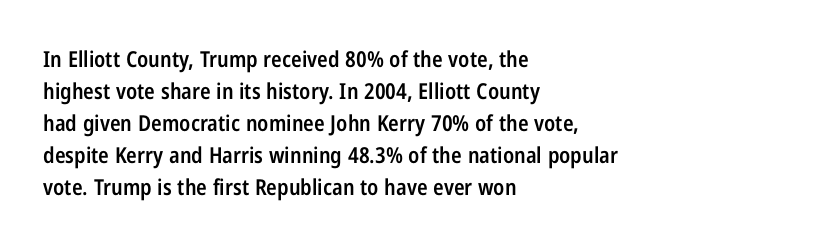
A typesetter would mark this as roman, not italic. If you drew a ruler down the left edge, every line would touch it. Look at the tracking — it's just the regular setting, nothing added. Regular leading.
